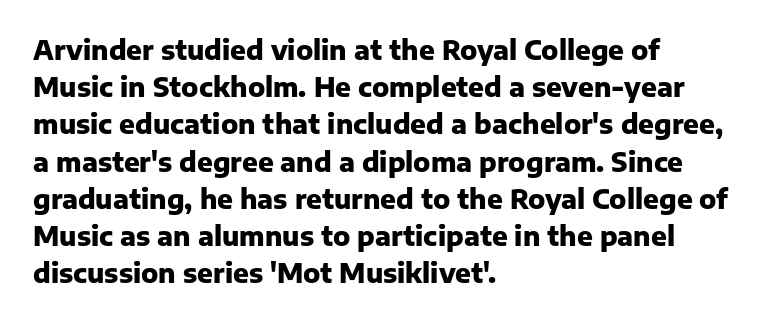
The image shows 26 px bold type, upright; set left-aligned, normal line spacing (1.43x), normal letter spacing, not underlined.
